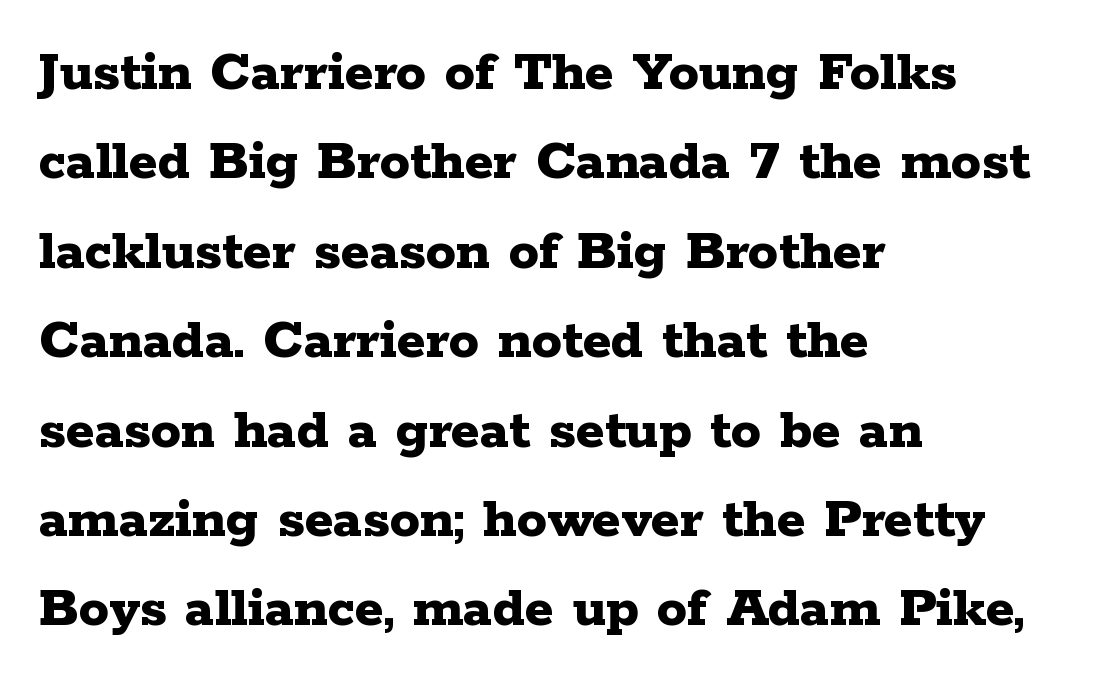
Q: Is the text bold? A: Yes.
Q: Is the text italic (slanted)? A: No, it is upright.
Q: Is the typeface a serif or a sans-serif typeface? A: Serif.
Q: Is the text underlined? A: No.
Q: How is the paragraph aligned? A: Left-aligned.
Q: Is the spacing between letters normal or unusually wide? A: Normal.
Q: Is the spacing between lines tight, normal or loose? A: Normal.
Q: Width (condensed, normal, or wide)? A: Wide.
Q: Stroke contrast? A: Low.
Q: x-height? A: Medium.
Q: Monospaced? A: No.
